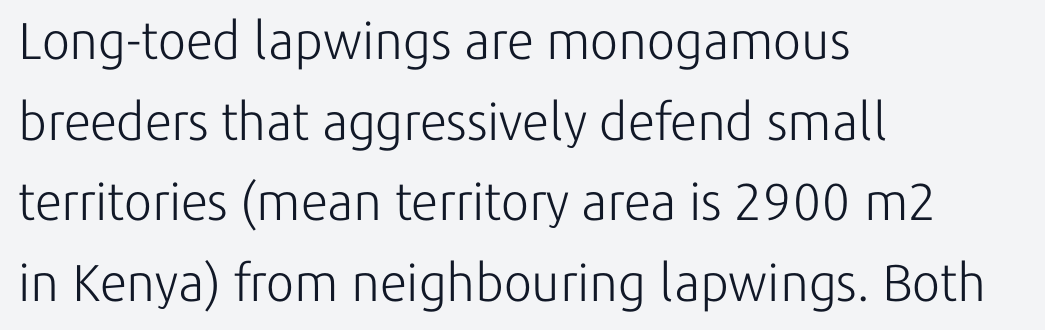
{"serif": "no", "italic": "no", "bold": "no", "weight": "light", "width": "normal", "stroke_contrast": "low", "x_height": "medium", "monospaced": "no", "underline": "no", "align": "left", "line_spacing": "normal", "line_spacing_ratio": 1.55, "letter_spacing": "normal", "letter_spacing_em": 0.0, "glyph_px": 52}
